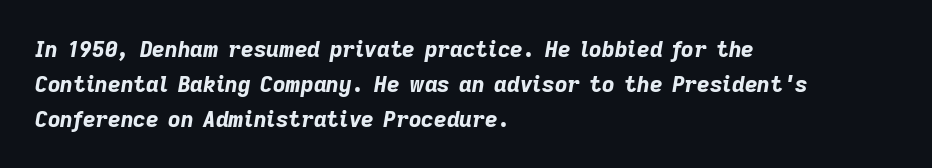
The image shows 22 px bold type, italic (leaning right); set left-aligned, normal line spacing (1.58x), normal letter spacing, not underlined.
